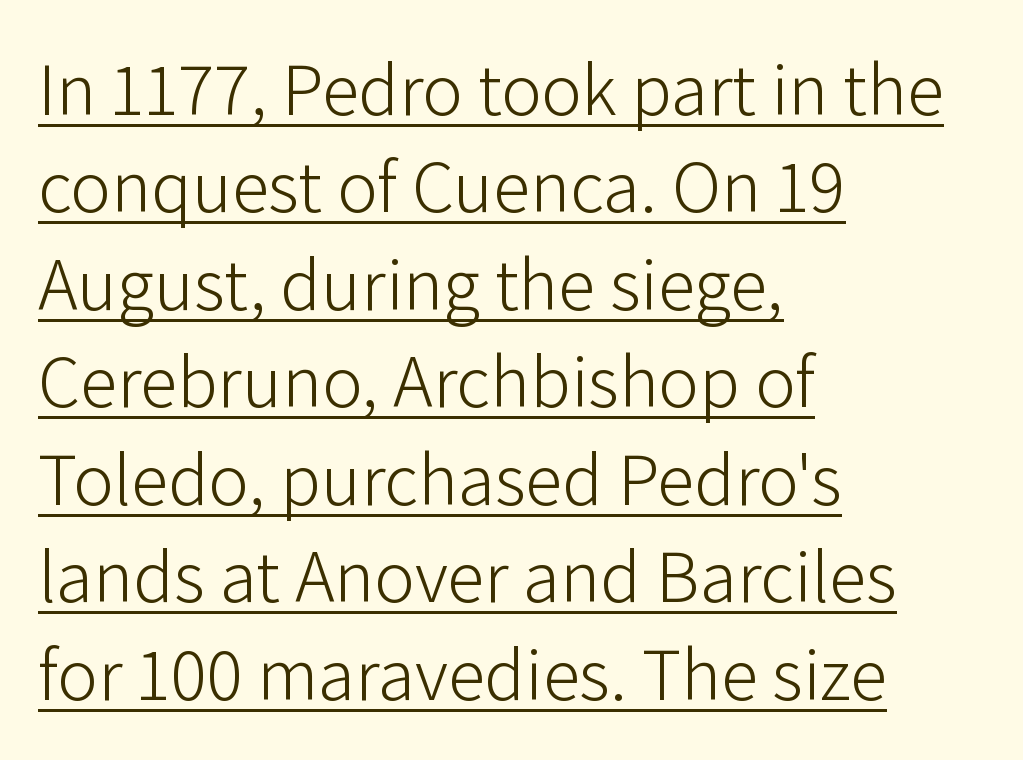
Q: Is the text bold? A: No.
Q: Is the text italic (slanted)? A: No, it is upright.
Q: Is the typeface a serif or a sans-serif typeface? A: Sans-serif.
Q: Is the text underlined? A: Yes.
Q: How is the paragraph aligned? A: Left-aligned.
Q: Is the spacing between letters normal or unusually wide? A: Normal.
Q: Is the spacing between lines tight, normal or loose? A: Normal.
Q: Width (condensed, normal, or wide)? A: Normal.
Q: Stroke contrast? A: Low.
Q: x-height? A: Medium.
Q: Monospaced? A: No.
